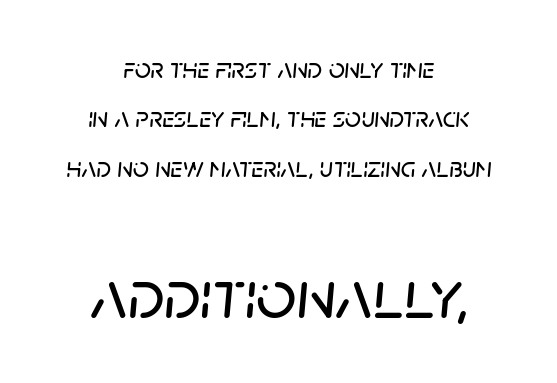
The letters in the lower block stand taller than those in the block above. Is the block centered? Yes — each line is placed symmetrically about the middle. Has an underline been added? It has not. These lines were composed using italics. Each word holds together tightly as a unit, with standard inter-letter gaps. Think of a printed novel: that variable character pitch is what you see here.
